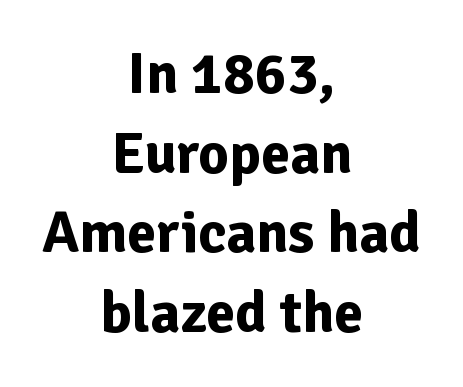
The image shows 59 px bold sans-serif type, upright; set centered, normal line spacing (1.35x), normal letter spacing, not underlined; low stroke contrast and a medium x-height.
